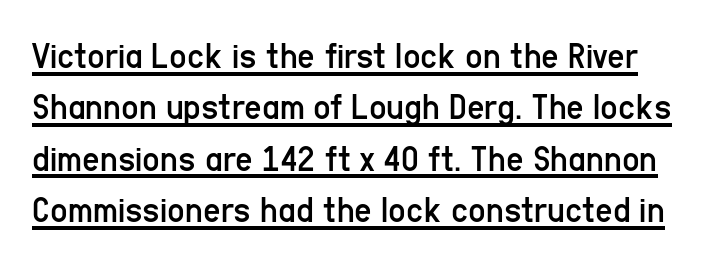
The image shows 38 px regular-weight, condensed sans-serif type, upright; set normal line spacing (1.35x), normal letter spacing, underlined; low stroke contrast and a medium x-height.
